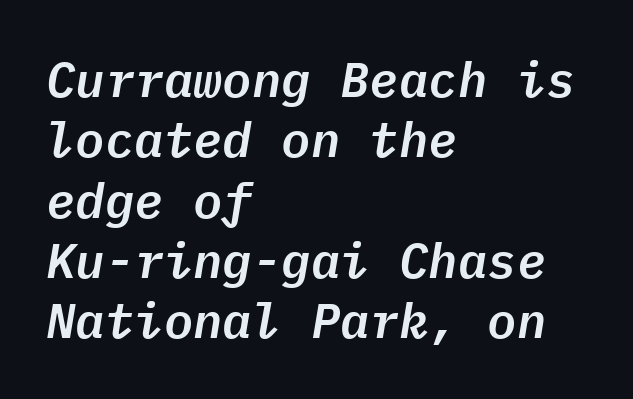
The image shows 49 px text type, italic (leaning right), monospaced; set left-aligned, line spacing 1.23x, normal letter spacing, not underlined; low stroke contrast and a medium x-height.
